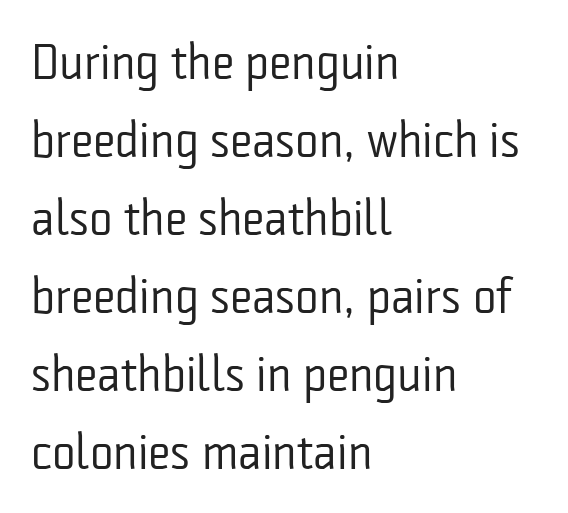
The image shows 50 px regular-weight, condensed sans-serif type, upright; set left-aligned, normal line spacing (1.56x), normal letter spacing, not underlined; low stroke contrast and a medium x-height.
